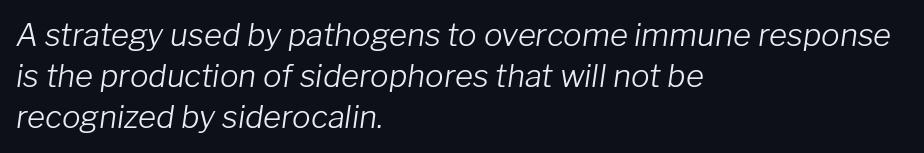
Q: Is the text bold? A: No.
Q: Is the text italic (slanted)? A: Yes, it leans right by about 8 degrees.
Q: Is the text underlined? A: No.
Q: How is the paragraph aligned? A: Left-aligned.
Q: Is the spacing between letters normal or unusually wide? A: Normal.
Q: Is the spacing between lines tight, normal or loose? A: Normal.
Q: Width (condensed, normal, or wide)? A: Normal.
Q: Stroke contrast? A: Low.
Q: x-height? A: Medium.
Q: Monospaced? A: No.
